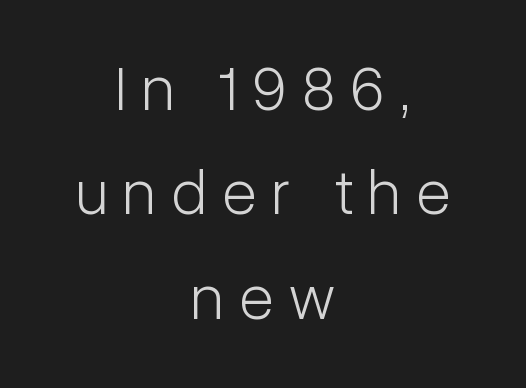
The text block is weighted toward neither margin, spreading evenly from the middle. The passage shown has open, widely tracked lettering throughout. Posture: straight, roman, zero tilt. Normally led — the rows are evenly, conventionally spaced. The glyphs in this specimen are sans serif. The letters advance in unequal steps, a hallmark of proportional type.
